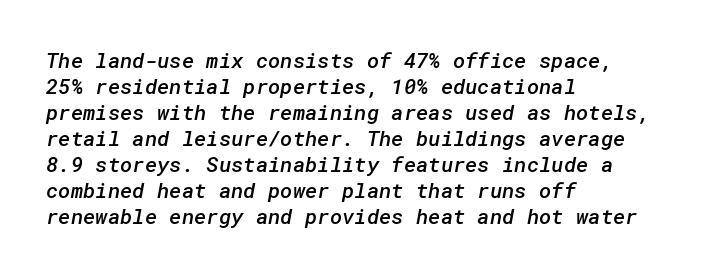
Check the space under the baseline: it is left empty. The horizontal fit of the characters is conventional and even. Notice the strokes are somewhat thickened but not fully heavy: this is a semibold. Which margin do the lines hug? The left one — the right edge is uneven.
